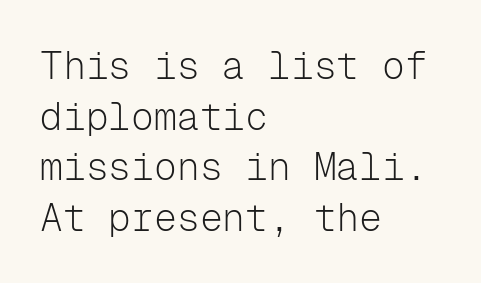
The image shows 38 px light sans-serif type, upright, monospaced; set left-aligned, normal line spacing (1.33x), normal letter spacing, not underlined; low stroke contrast and a medium x-height.
